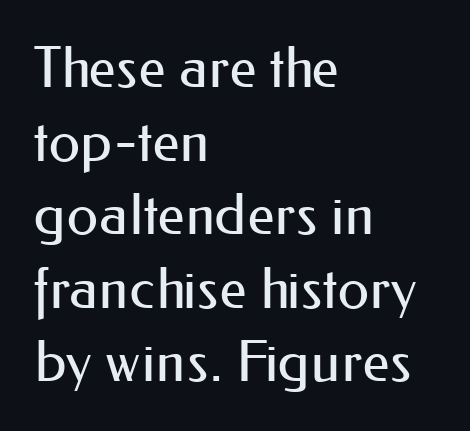
The image shows 57 px regular-weight sans-serif type, upright; set left-aligned, normal line spacing (1.29x), normal letter spacing, not underlined; medium stroke contrast and a small x-height.
